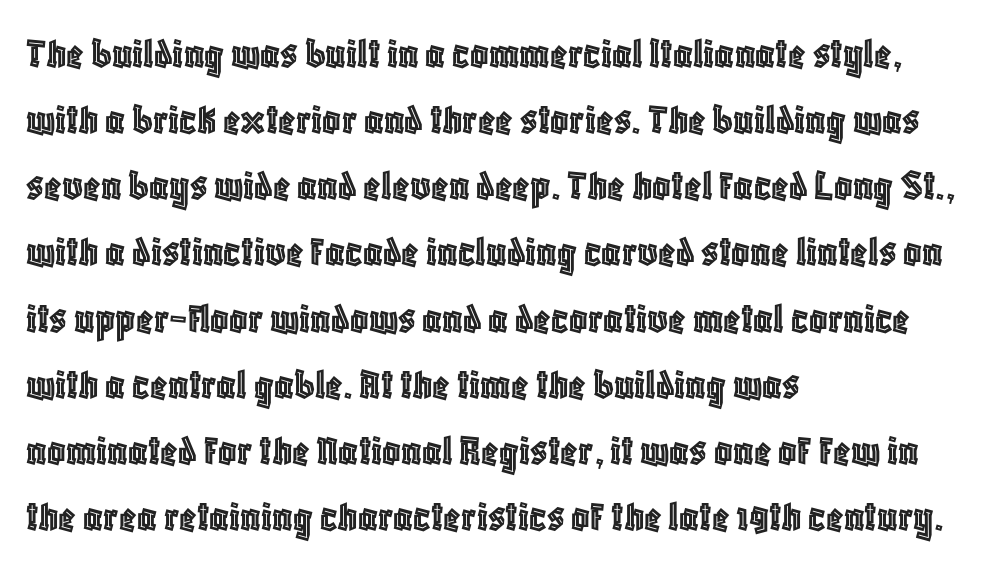
The image shows 45 px condensed type, upright; set left-aligned, normal line spacing (1.47x), normal letter spacing, not underlined; a large x-height.
